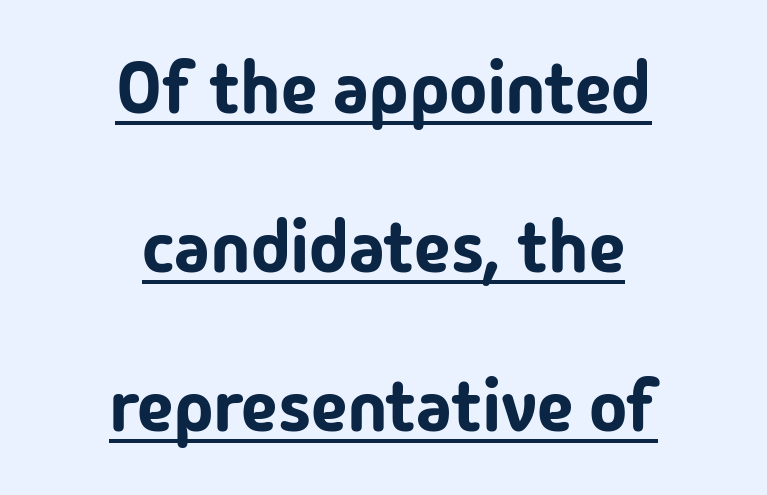
Q: Is the text italic (slanted)? A: No, it is upright.
Q: Is the typeface a serif or a sans-serif typeface? A: Sans-serif.
Q: Is the text underlined? A: Yes.
Q: How is the paragraph aligned? A: Centered.
Q: Is the spacing between letters normal or unusually wide? A: Normal.
Q: Is the spacing between lines tight, normal or loose? A: Loose.
Q: Width (condensed, normal, or wide)? A: Normal.
Q: Stroke contrast? A: Low.
Q: x-height? A: Medium.
Q: Monospaced? A: No.
